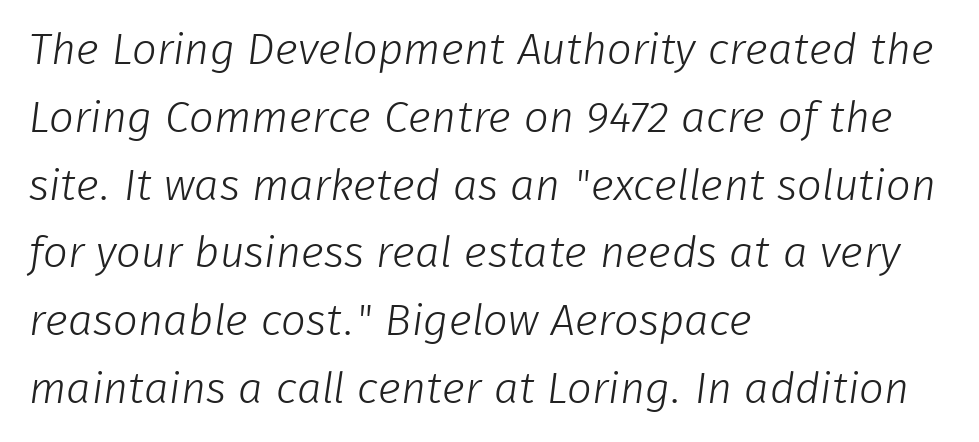
Q: Is the text bold? A: No.
Q: Is the typeface a serif or a sans-serif typeface? A: Sans-serif.
Q: Is the text underlined? A: No.
Q: How is the paragraph aligned? A: Left-aligned.
Q: Is the spacing between letters normal or unusually wide? A: Normal.
Q: Is the spacing between lines tight, normal or loose? A: Normal.
Q: Width (condensed, normal, or wide)? A: Normal.
Q: Stroke contrast? A: Low.
Q: x-height? A: Medium.
Q: Monospaced? A: No.
